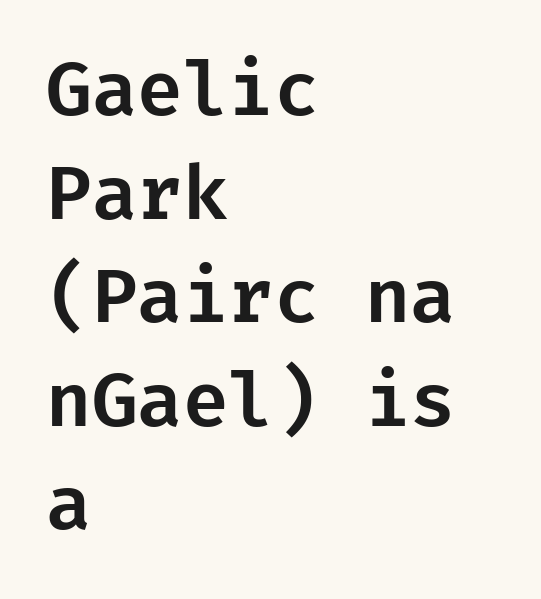
{"serif": "no", "italic": "no", "width": "normal", "stroke_contrast": "low", "x_height": "medium", "underline": "no", "align": "left", "line_spacing": "normal", "line_spacing_ratio": 1.4, "letter_spacing": "normal", "letter_spacing_em": 0.0, "glyph_px": 74}
